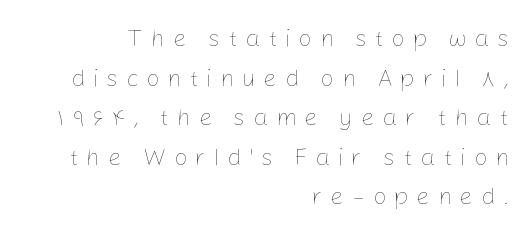
Look at the tracking — it's clearly loosened, letters drifting apart. These glyphs show unthickened strokes, regular width or finer. The passage shown stacks its lines at a standard gap. The paragraph shown leans on its right margin. Italic: no, the glyphs are upright roman. Each row of text sits above clean, open space.
